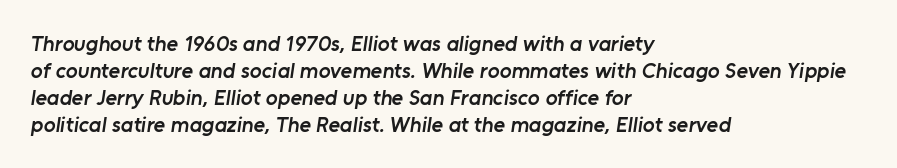
Q: Is the text bold? A: Semi-bold.
Q: Is the text underlined? A: No.
Q: How is the paragraph aligned? A: Left-aligned.
Q: Is the spacing between letters normal or unusually wide? A: Normal.
